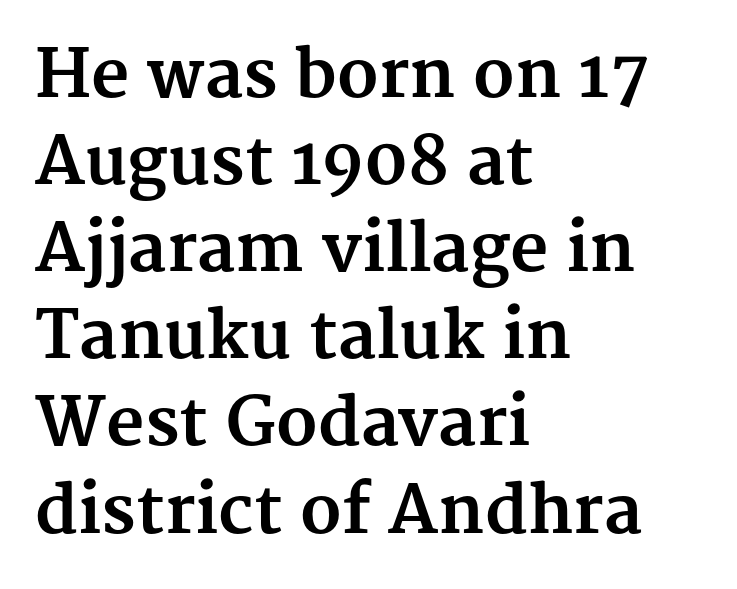
{"serif": "yes", "italic": "no", "bold": "yes", "weight": "bold", "width": "normal", "stroke_contrast": "medium", "x_height": "medium", "monospaced": "no", "underline": "no", "align": "left", "line_spacing": "normal", "line_spacing_ratio": 1.32, "letter_spacing": "normal", "letter_spacing_em": 0.0, "glyph_px": 66}
